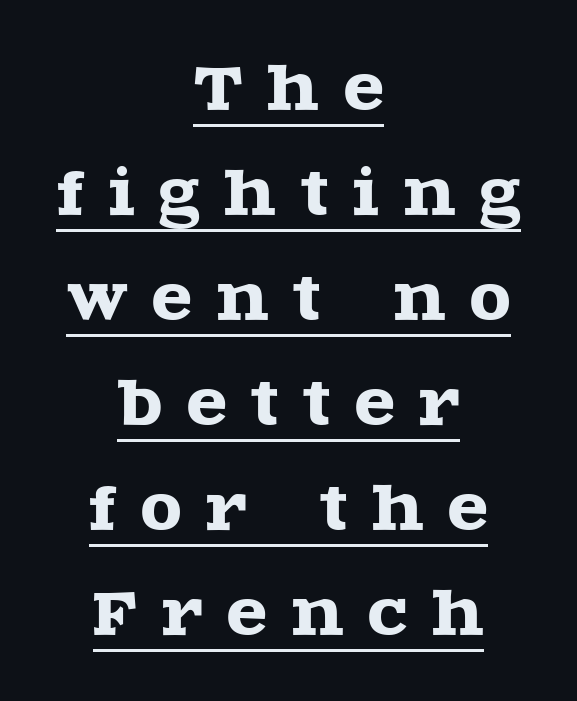
Here the designer chose a conventional face with non-uniform glyph widths. Alignment: centered. A typesetter would label this face a serif. Every stem runs plumb, perpendicular to the baseline. This sample uses expanded letter spacing, leaving extra air between glyphs. Glance below the letters and you will spot a drawn line.
